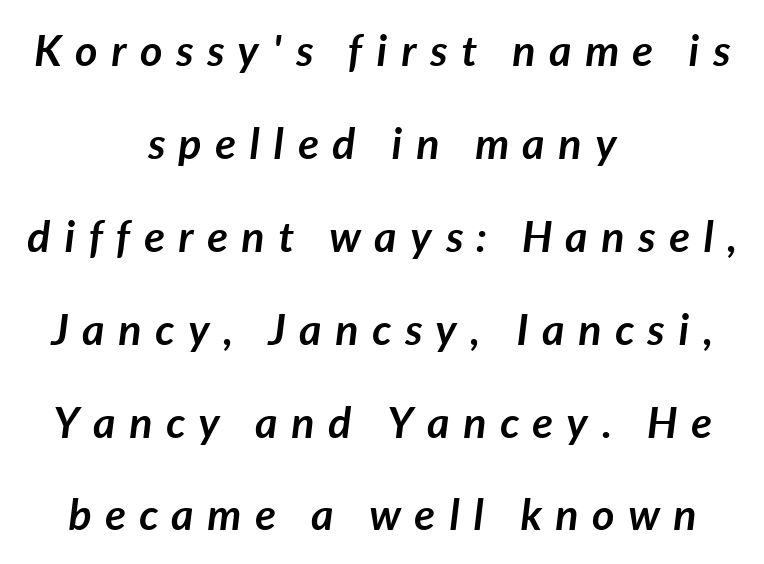
Inter-character spacing is expanded well beyond the font's built-in metrics. Is the block centered? Yes — each line is placed symmetrically about the middle. Looks like regular typesetting: each glyph gets only the width it needs. Lines of text with bare space underneath. This is oblique type, the kind used for emphasis or titles. Line spacing here is loose.
